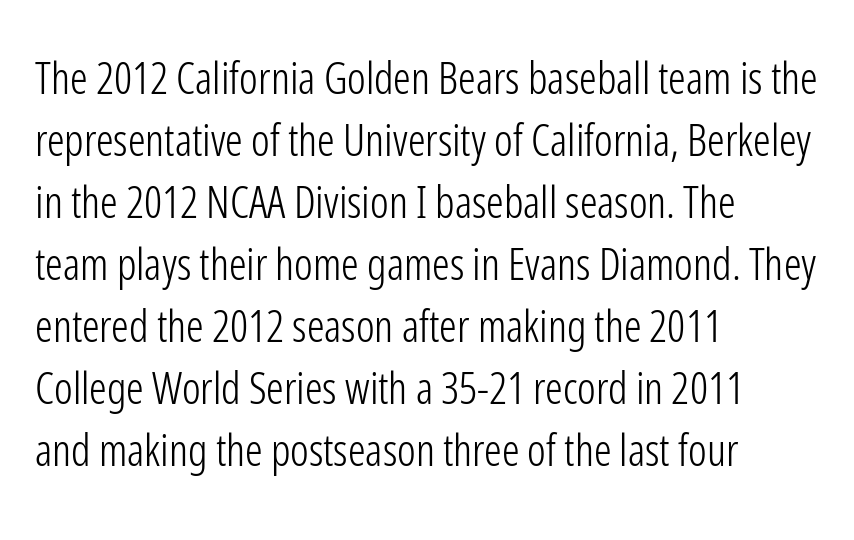
Q: Is the text bold? A: No.
Q: Is the text italic (slanted)? A: No, it is upright.
Q: Is the typeface a serif or a sans-serif typeface? A: Sans-serif.
Q: Is the text underlined? A: No.
Q: How is the paragraph aligned? A: Left-aligned.
Q: Is the spacing between letters normal or unusually wide? A: Normal.
Q: Is the spacing between lines tight, normal or loose? A: Normal.
Q: Width (condensed, normal, or wide)? A: Condensed.
Q: Stroke contrast? A: Low.
Q: x-height? A: Medium.
Q: Monospaced? A: No.
